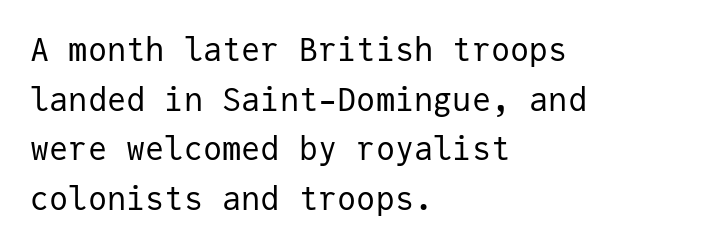
Q: Is the text bold? A: No.
Q: Is the text italic (slanted)? A: No, it is upright.
Q: Is the typeface a serif or a sans-serif typeface? A: Sans-serif.
Q: Is the text underlined? A: No.
Q: How is the paragraph aligned? A: Left-aligned.
Q: Is the spacing between letters normal or unusually wide? A: Normal.
Q: Is the spacing between lines tight, normal or loose? A: Normal.
Q: Width (condensed, normal, or wide)? A: Normal.
Q: Stroke contrast? A: Low.
Q: x-height? A: Medium.
Q: Monospaced? A: Yes.
